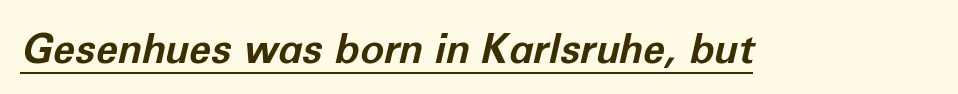
{"italic": "yes", "lean": "right", "slant_degrees": 12, "bold": "yes", "weight": "bold", "width": "normal", "stroke_contrast": "low", "x_height": "medium", "monospaced": "no", "underline": "yes", "letter_spacing": "normal", "letter_spacing_em": 0.0, "glyph_px": 40}
